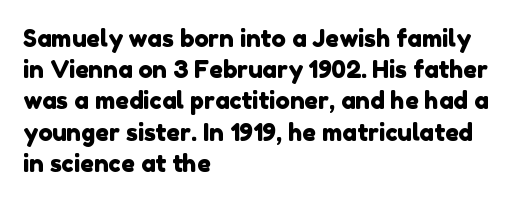
{"underline": "no", "align": "left", "line_spacing": "normal", "line_spacing_ratio": 1.3, "letter_spacing": "normal", "letter_spacing_em": 0.0, "glyph_px": 24}
